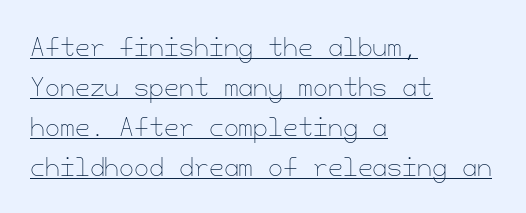
{"italic": "no", "bold": "no", "underline": "yes", "align": "left", "line_spacing": "normal", "line_spacing_ratio": 1.66, "letter_spacing": "normal", "letter_spacing_em": 0.0, "glyph_px": 24}
